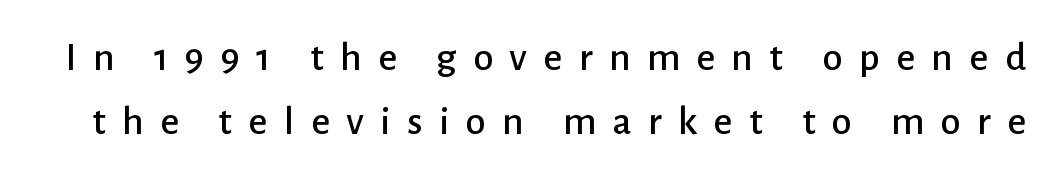
{"serif": "no", "italic": "no", "width": "normal", "stroke_contrast": "low", "x_height": "medium", "monospaced": "no", "underline": "no", "line_spacing": "normal", "line_spacing_ratio": 1.55, "letter_spacing": "wide", "letter_spacing_em": 0.4, "glyph_px": 41}
